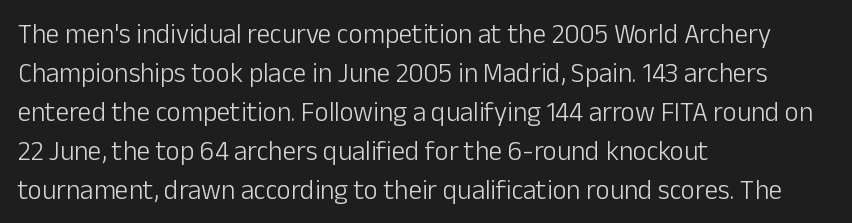
{"italic": "no", "bold": "no", "underline": "no", "align": "left", "line_spacing": "normal", "line_spacing_ratio": 1.44, "letter_spacing": "normal", "letter_spacing_em": 0.0, "glyph_px": 27}
